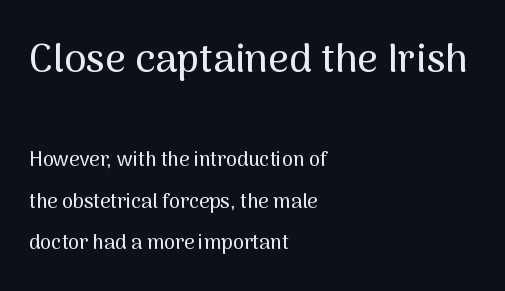
Q: Is the text italic (slanted)? A: No, it is upright.
Q: Is the typeface a serif or a sans-serif typeface? A: Sans-serif.
Q: Is the text underlined? A: No.
Q: How is the paragraph aligned? A: Left-aligned.
Q: Is the spacing between letters normal or unusually wide? A: Normal.
Q: Is the spacing between lines tight, normal or loose? A: Loose.
Q: Which block of text is set in a larger size, the first (top) or the second (bottom)? A: The first (top) one.
Q: Width (condensed, normal, or wide)? A: Normal.
Q: Stroke contrast? A: Medium.
Q: x-height? A: Medium.
Q: Monospaced? A: No.
